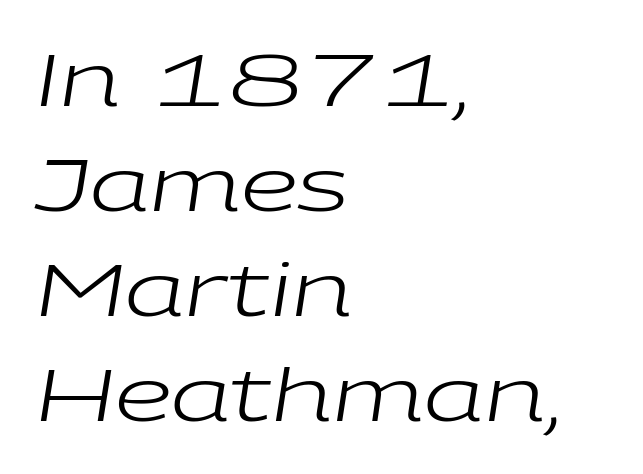
The image shows 73 px regular-weight, wide type, italic (leaning right); set left-aligned, normal line spacing (1.44x), normal letter spacing, not underlined; low stroke contrast and a medium x-height.
